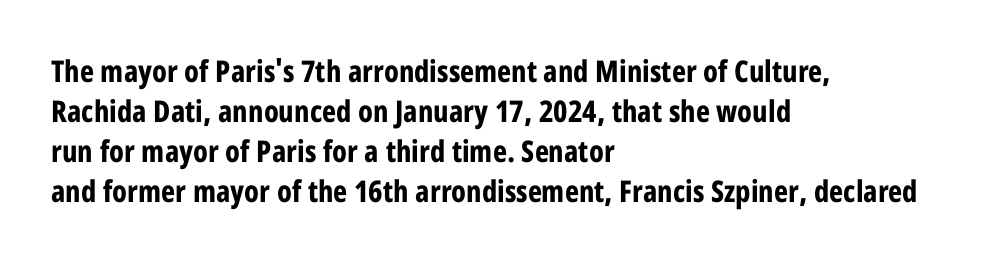
{"serif": "no", "italic": "no", "bold": "yes", "weight": "bold", "width": "condensed", "stroke_contrast": "low", "x_height": "large", "monospaced": "no", "underline": "no", "align": "left", "line_spacing": "normal", "line_spacing_ratio": 1.33, "letter_spacing": "normal", "letter_spacing_em": 0.0, "glyph_px": 30}
